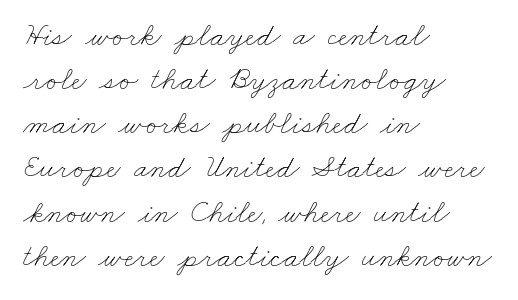
The image shows 32 px thin, wide type; set left-aligned, normal line spacing (1.38x), normal letter spacing, not underlined; low stroke contrast and a small x-height.
